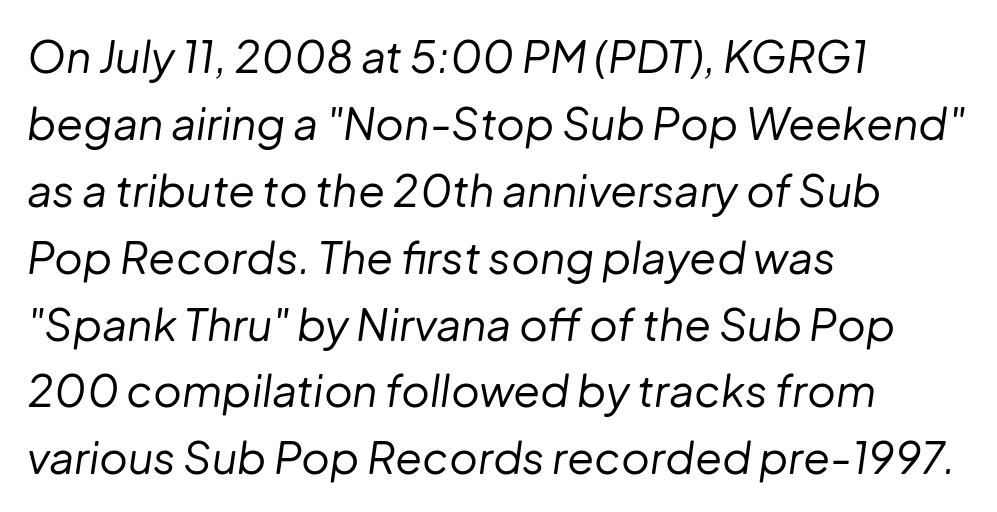
{"italic": "yes", "lean": "right", "slant_degrees": 8, "bold": "no", "weight": "regular", "width": "normal", "stroke_contrast": "low", "x_height": "medium", "monospaced": "no", "underline": "no", "align": "left", "line_spacing": "normal", "line_spacing_ratio": 1.52, "letter_spacing": "normal", "letter_spacing_em": 0.0, "glyph_px": 44}
